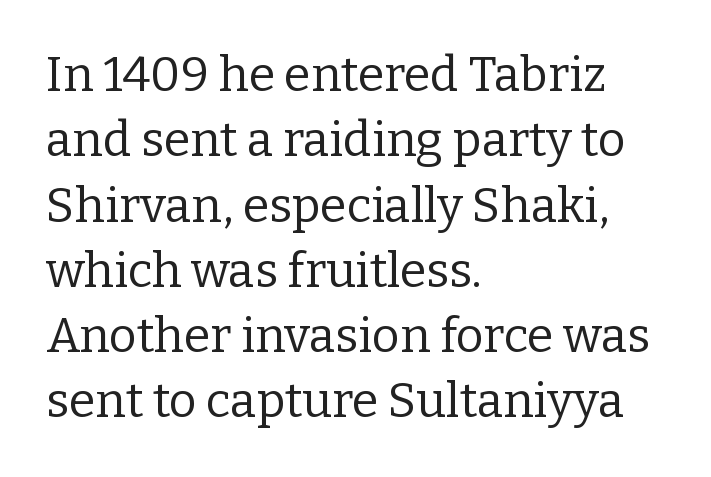
The letters stand straight up with perfectly vertical stems. The glyphs are unaccompanied by any horizontal stroke below them. The weight would be labelled regular, book, light, or lighter still. Each line starts at the same left margin while the right side varies. The designer went with a serif here, giving each stem small feet.
